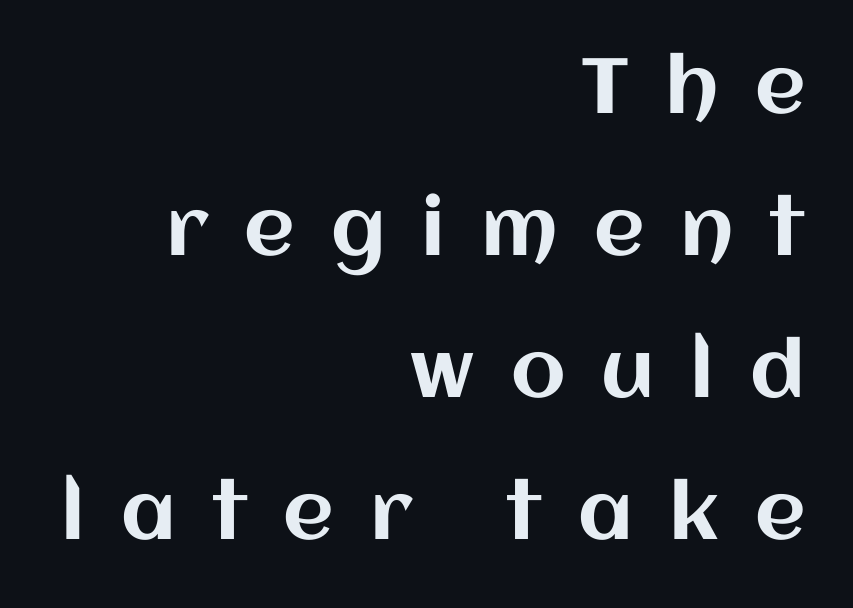
Q: Is the text italic (slanted)? A: No, it is upright.
Q: Is the text underlined? A: No.
Q: How is the paragraph aligned? A: Right-aligned.
Q: Is the spacing between letters normal or unusually wide? A: Unusually wide.
Q: Width (condensed, normal, or wide)? A: Normal.
Q: Stroke contrast? A: Medium.
Q: x-height? A: Large.
Q: Monospaced? A: No.
